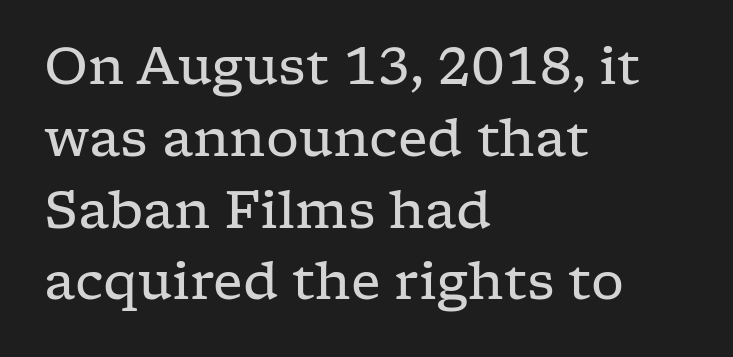
{"serif": "yes", "italic": "no", "bold": "no", "weight": "regular", "width": "wide", "stroke_contrast": "low", "x_height": "medium", "monospaced": "no", "underline": "no", "align": "left", "line_spacing": "normal", "line_spacing_ratio": 1.38, "letter_spacing": "normal", "letter_spacing_em": 0.0, "glyph_px": 52}
